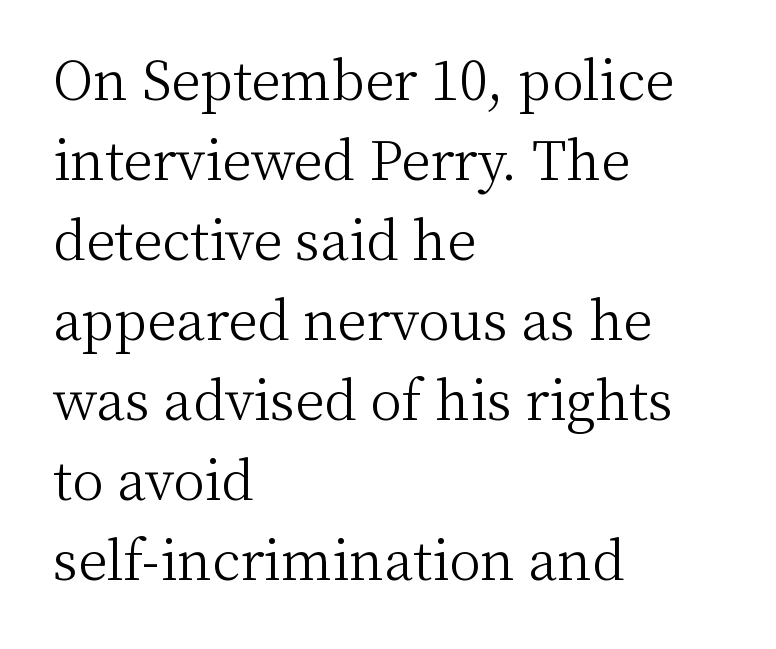
Weight class: somewhere from thin through regular. This sample uses an upright cut, with every glyph sitting square on the baseline. This rendering leaves character spacing at its baseline value. Where is the straight margin? On the left. Here the designer chose a conventional face with non-uniform glyph widths.
